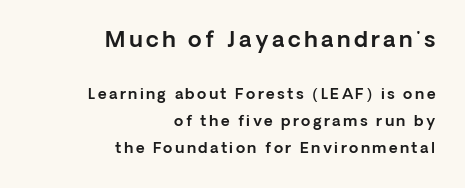
Q: Is the text italic (slanted)? A: No, it is upright.
Q: Is the text underlined? A: No.
Q: How is the paragraph aligned? A: Right-aligned.
Q: Which block of text is set in a larger size, the first (top) or the second (bottom)? A: The first (top) one.
